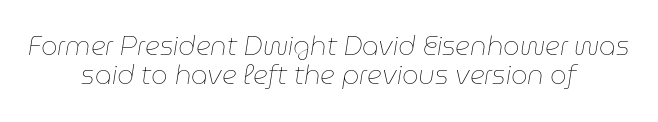
One-word summary of the alignment: center. The typesetting does not lean heavy: it is not bold. Quick note: italic. The space directly below the letters is spotless.
